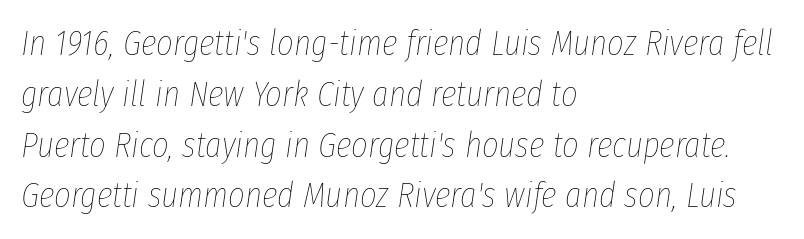
The image shows 36 px thin, condensed type, italic (leaning right); set left-aligned, normal line spacing (1.41x), normal letter spacing, not underlined; low stroke contrast and a medium x-height.
